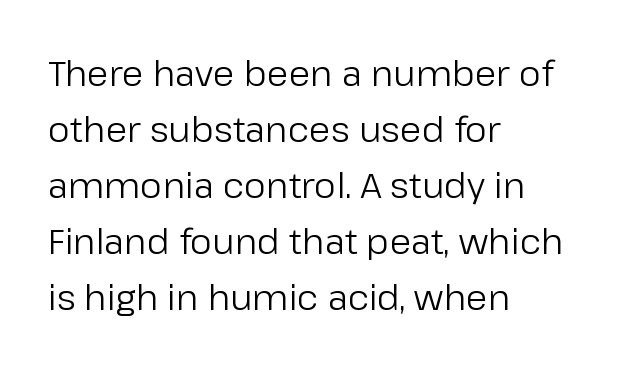
Horizontally, the lines are justified to the leading edge only. Does extra space separate the letters? No, they use regular spacing. When letters stand straight like this, we call the style roman or upright. The weight tops out at a normal text grade.
